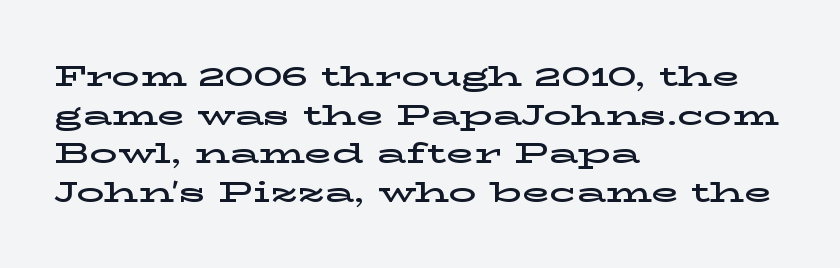
Q: Is the text italic (slanted)? A: No, it is upright.
Q: Is the typeface a serif or a sans-serif typeface? A: Serif.
Q: Is the text underlined? A: No.
Q: How is the paragraph aligned? A: Left-aligned.
Q: Is the spacing between letters normal or unusually wide? A: Normal.
Q: Is the spacing between lines tight, normal or loose? A: Normal.
Q: Width (condensed, normal, or wide)? A: Wide.
Q: Stroke contrast? A: Low.
Q: x-height? A: Medium.
Q: Monospaced? A: No.
